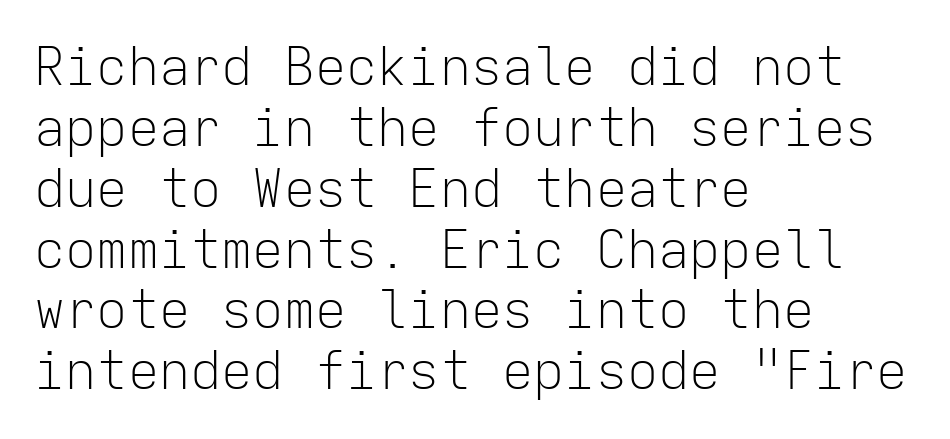
{"serif": "no", "italic": "no", "bold": "no", "weight": "light", "width": "normal", "stroke_contrast": "low", "x_height": "medium", "monospaced": "yes", "underline": "no", "align": "left", "line_spacing_ratio": 1.17, "letter_spacing": "normal", "letter_spacing_em": 0.0, "glyph_px": 52}
